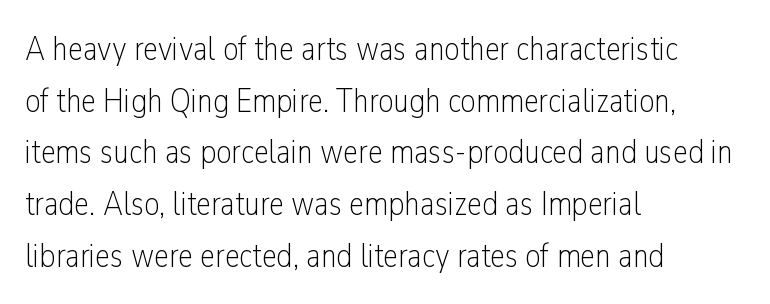
Rendered with straight, roman letterforms. Has an underline been added? It has not. Stroke terminals: plain, sans-serif. In CSS terms this would be text-align: left. Short note: letters normally spaced. Stems and bowls with no extra thickness — not bold.
